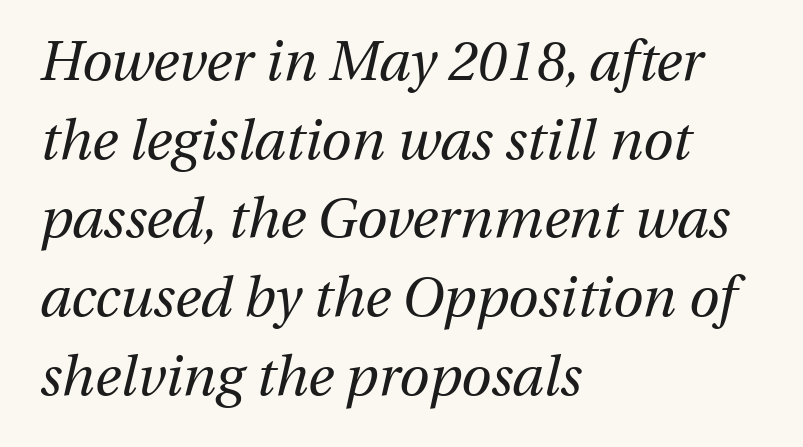
{"italic": "yes", "lean": "right", "slant_degrees": 13, "bold": "no", "weight": "regular", "width": "normal", "stroke_contrast": "medium", "x_height": "medium", "monospaced": "no", "underline": "no", "align": "left", "line_spacing": "normal", "line_spacing_ratio": 1.43, "letter_spacing": "normal", "letter_spacing_em": 0.0, "glyph_px": 55}
